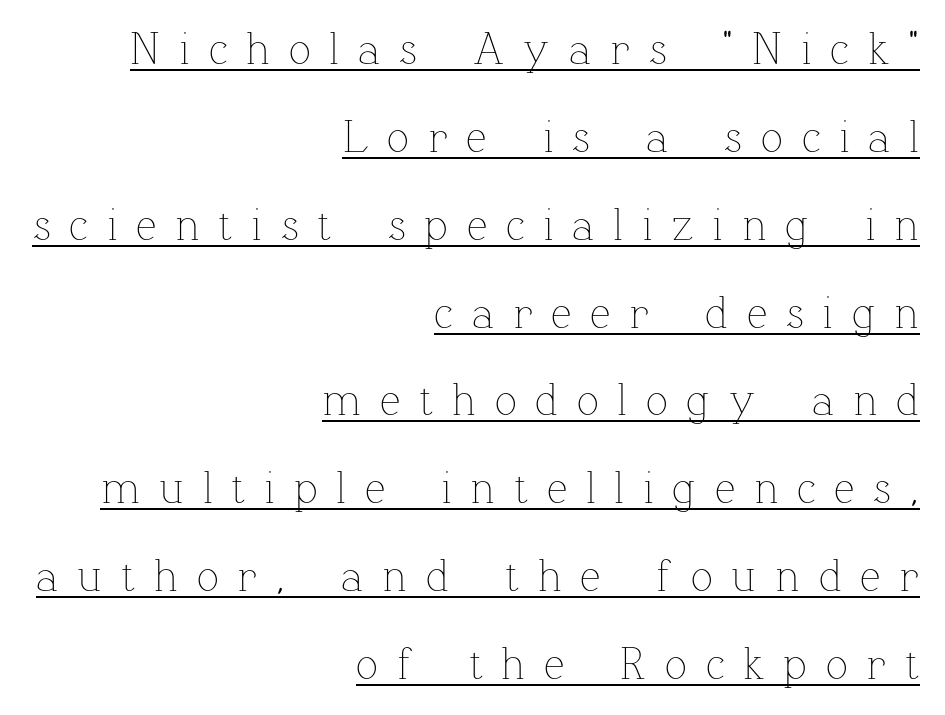
The image shows 46 px thin type, upright; set right-aligned, loose line spacing (1.91x), unusually wide letter spacing (+0.41 em), underlined; low stroke contrast and a medium x-height.
